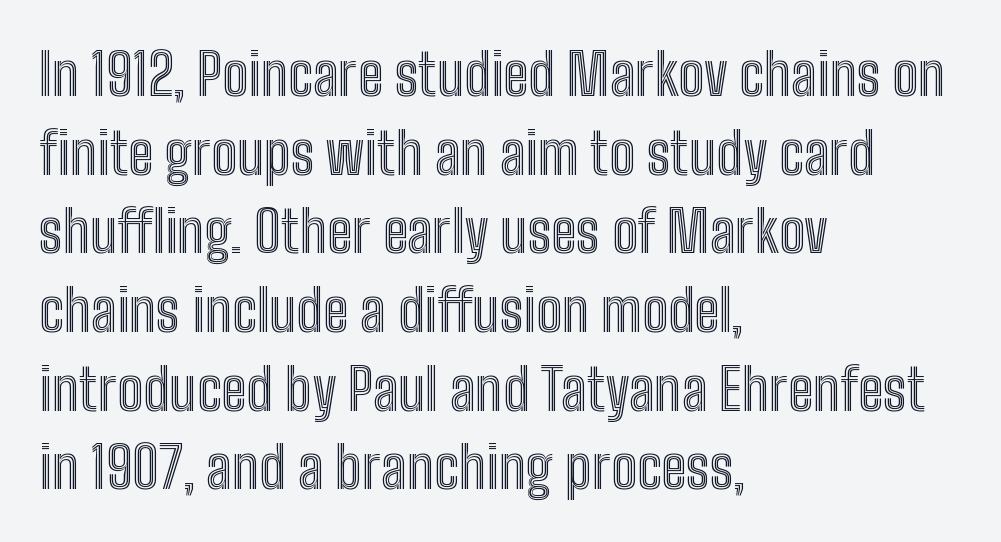
The image shows 57 px condensed type, upright; set left-aligned, normal line spacing (1.38x), normal letter spacing, not underlined; a medium x-height.
